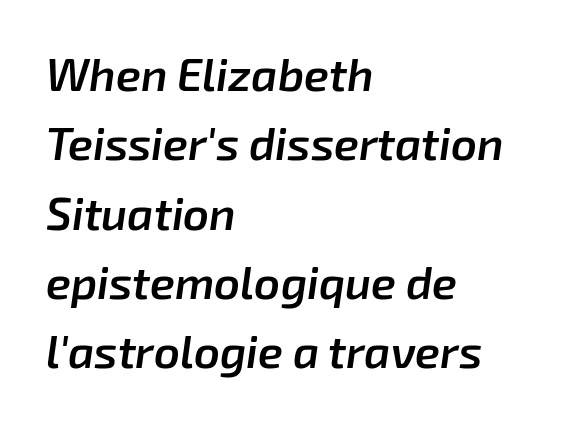
{"italic": "yes", "lean": "right", "slant_degrees": 8, "bold": "semi", "weight": "semibold", "width": "normal", "stroke_contrast": "low", "x_height": "medium", "monospaced": "no", "underline": "no", "align": "left", "line_spacing": "normal", "line_spacing_ratio": 1.54, "letter_spacing": "normal", "letter_spacing_em": 0.0, "glyph_px": 45}
